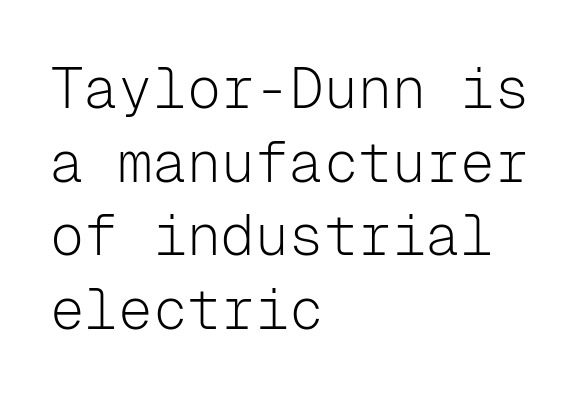
Q: Is the text bold? A: No.
Q: Is the text italic (slanted)? A: No, it is upright.
Q: Is the typeface a serif or a sans-serif typeface? A: Sans-serif.
Q: Is the text underlined? A: No.
Q: How is the paragraph aligned? A: Left-aligned.
Q: Is the spacing between letters normal or unusually wide? A: Normal.
Q: Is the spacing between lines tight, normal or loose? A: Normal.
Q: Width (condensed, normal, or wide)? A: Normal.
Q: Stroke contrast? A: Low.
Q: x-height? A: Medium.
Q: Monospaced? A: Yes.
